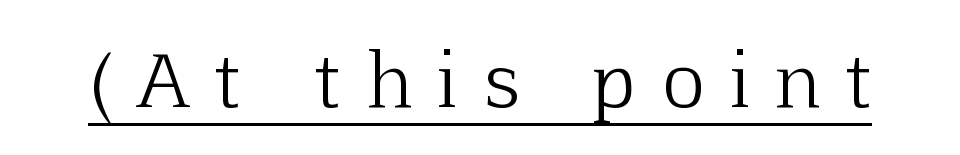
The image shows 72 px light serif type, upright; set unusually wide letter spacing (+0.38 em), underlined; low stroke contrast and a medium x-height.
